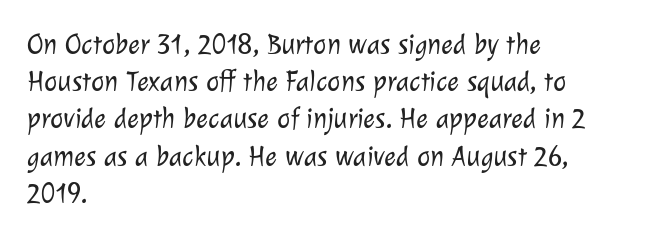
The image shows 28 px light sans-serif type; set left-aligned, normal line spacing (1.33x), normal letter spacing, not underlined; low stroke contrast and a medium x-height.
